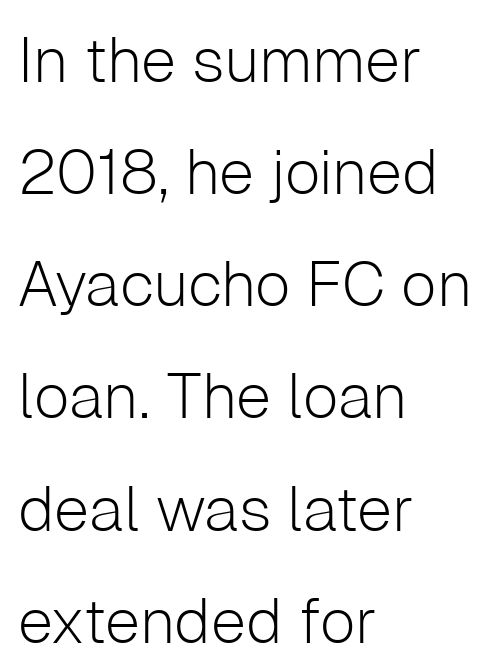
{"serif": "no", "italic": "no", "bold": "no", "weight": "light", "width": "normal", "stroke_contrast": "low", "x_height": "medium", "monospaced": "no", "underline": "no", "align": "left", "line_spacing_ratio": 1.78, "letter_spacing": "normal", "letter_spacing_em": 0.0, "glyph_px": 63}
